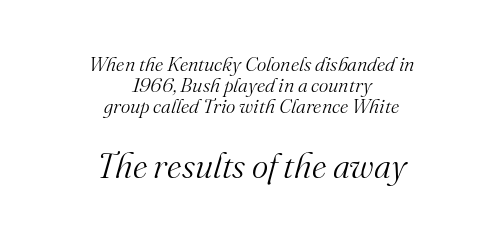
The image shows 35 px light serif type, italic (leaning right); set centered, tight line spacing (1.06x), normal letter spacing, not underlined; the second (bottom) block is 1.75x larger; medium stroke contrast and a small x-height.
